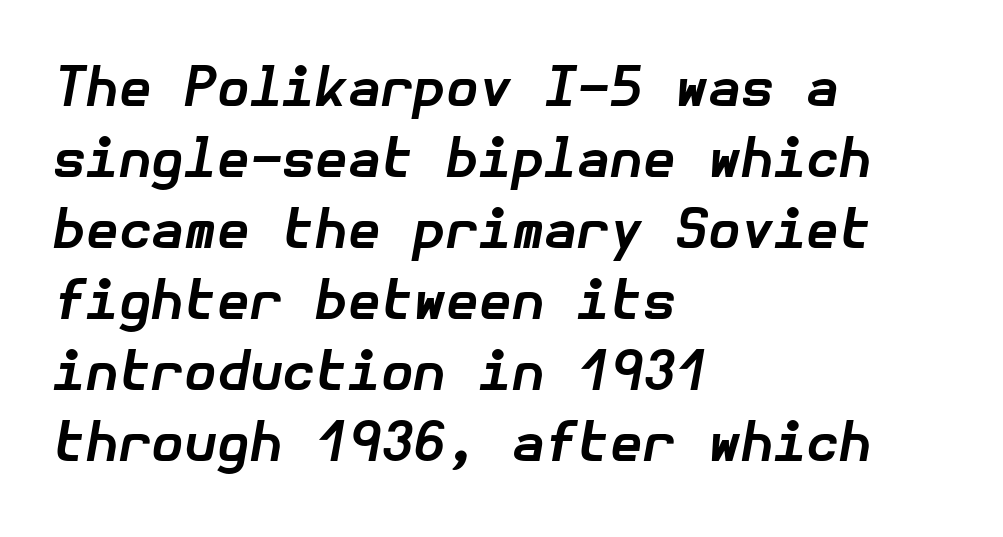
In terms of leading, this rendering sits right in the middle. Line starts are locked; line ends wander. Look at the tracking — it's just the regular setting, nothing added. No word sits above an underline. Plenty of ink on the page — the face is bold.
